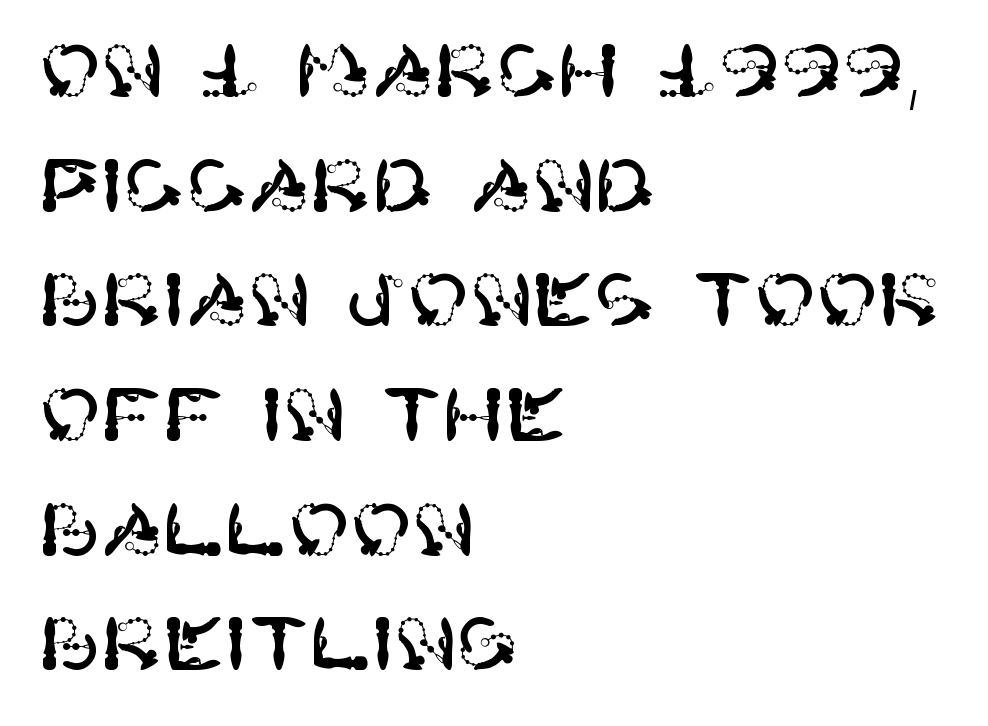
The text was rendered using a sans face with plain stroke endings. Underlining? Definitely not there. Tall strokes in this sample are plumb rather than angled. The tracking reads as untouched default to a designer's eye.
